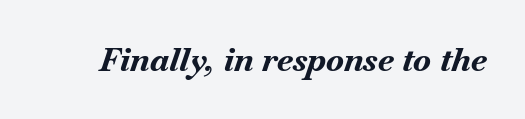
{"italic": "yes", "lean": "right", "slant_degrees": 18, "bold": "yes", "weight": "bold", "width": "normal", "stroke_contrast": "medium", "x_height": "small", "monospaced": "no", "underline": "no", "letter_spacing": "normal", "letter_spacing_em": 0.0, "glyph_px": 33}
